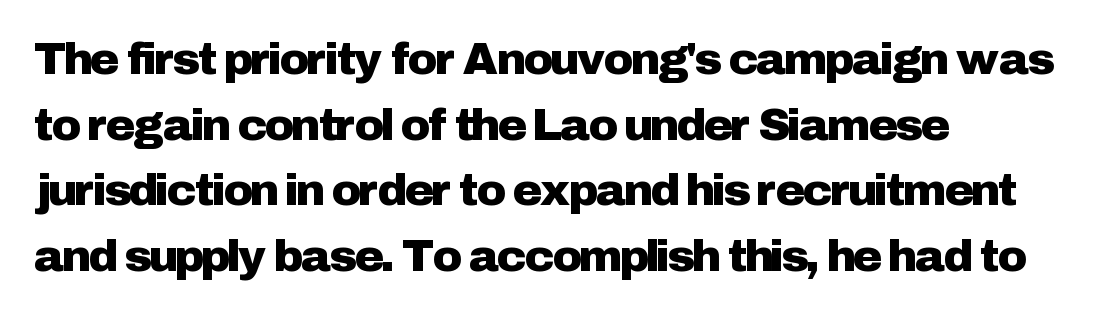
Q: Is the text italic (slanted)? A: No, it is upright.
Q: Is the typeface a serif or a sans-serif typeface? A: Sans-serif.
Q: Is the text underlined? A: No.
Q: How is the paragraph aligned? A: Left-aligned.
Q: Is the spacing between letters normal or unusually wide? A: Normal.
Q: Is the spacing between lines tight, normal or loose? A: Normal.
Q: Width (condensed, normal, or wide)? A: Normal.
Q: Stroke contrast? A: Low.
Q: x-height? A: Medium.
Q: Monospaced? A: No.
